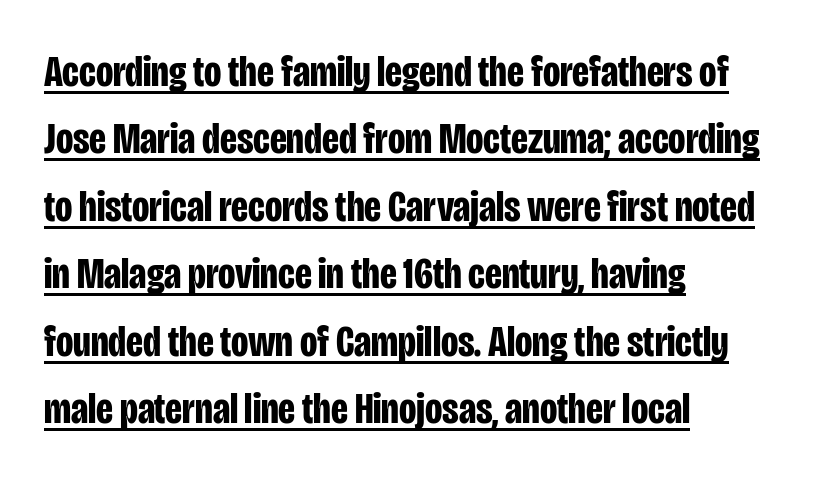
Q: Is the text bold? A: Yes.
Q: Is the text italic (slanted)? A: No, it is upright.
Q: Is the typeface a serif or a sans-serif typeface? A: Sans-serif.
Q: Is the text underlined? A: Yes.
Q: How is the paragraph aligned? A: Left-aligned.
Q: Is the spacing between letters normal or unusually wide? A: Normal.
Q: Is the spacing between lines tight, normal or loose? A: Normal.
Q: Width (condensed, normal, or wide)? A: Condensed.
Q: Stroke contrast? A: Low.
Q: x-height? A: Large.
Q: Monospaced? A: No.
